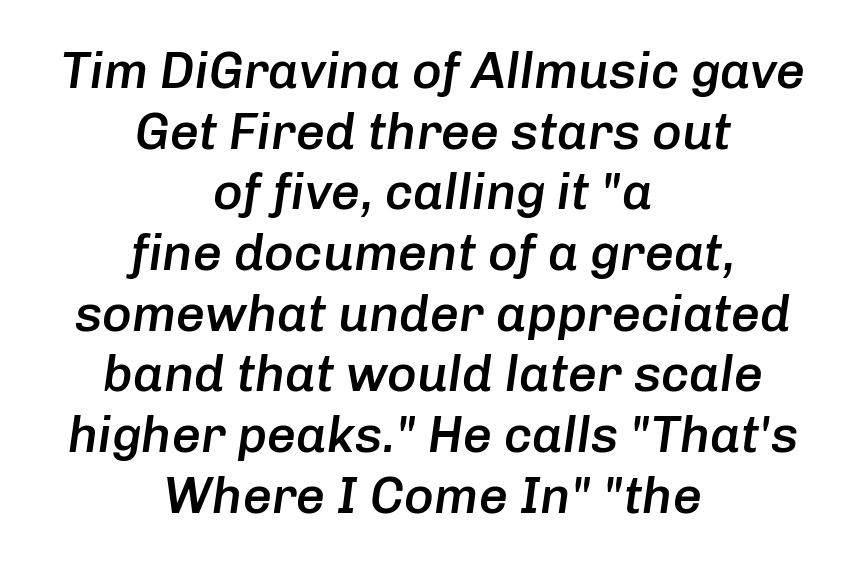
The image shows 51 px semibold type, italic (leaning right); set centered, line spacing 1.19x, normal letter spacing, not underlined; low stroke contrast and a medium x-height.
